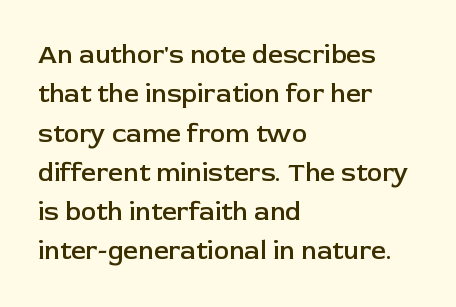
Q: Is the text bold? A: Semi-bold.
Q: Is the text italic (slanted)? A: No, it is upright.
Q: Is the text underlined? A: No.
Q: How is the paragraph aligned? A: Left-aligned.
Q: Is the spacing between letters normal or unusually wide? A: Normal.
Q: Is the spacing between lines tight, normal or loose? A: Normal.
